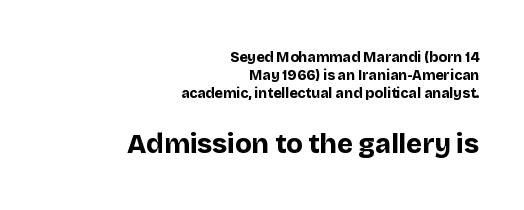
{"italic": "no", "bold": "yes", "underline": "no", "align": "right", "line_spacing": "normal", "line_spacing_ratio": 1.3, "letter_spacing": "normal", "letter_spacing_em": 0.0, "larger_block": "second", "size_ratio": 1.93, "glyph_px": 27}
